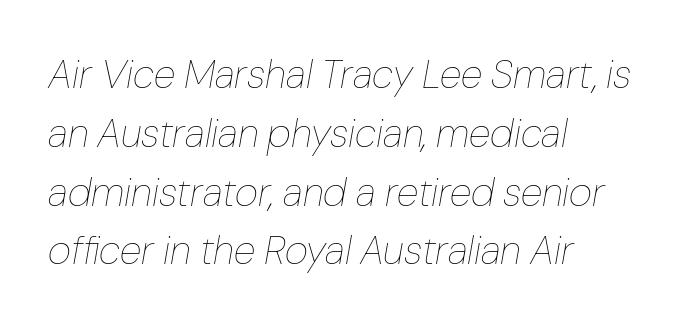
Q: Is the text bold? A: No.
Q: Is the text italic (slanted)? A: Yes, it leans right by about 10 degrees.
Q: Is the text underlined? A: No.
Q: How is the paragraph aligned? A: Left-aligned.
Q: Is the spacing between letters normal or unusually wide? A: Normal.
Q: Is the spacing between lines tight, normal or loose? A: Normal.
Q: Width (condensed, normal, or wide)? A: Normal.
Q: Stroke contrast? A: Low.
Q: x-height? A: Medium.
Q: Monospaced? A: No.
